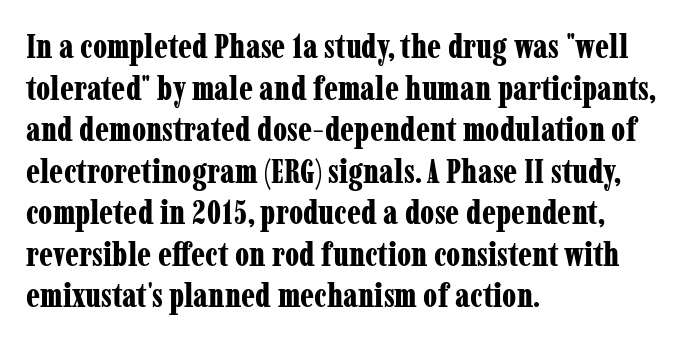
{"serif": "yes", "italic": "no", "bold": "yes", "weight": "bold", "width": "condensed", "stroke_contrast": "low", "x_height": "medium", "monospaced": "no", "underline": "no", "align": "left", "line_spacing": "normal", "line_spacing_ratio": 1.26, "letter_spacing": "normal", "letter_spacing_em": 0.0, "glyph_px": 33}
